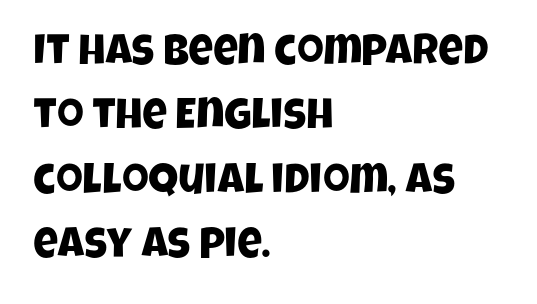
Q: Is the typeface a serif or a sans-serif typeface? A: Sans-serif.
Q: Is the text underlined? A: No.
Q: How is the paragraph aligned? A: Left-aligned.
Q: Is the spacing between letters normal or unusually wide? A: Normal.
Q: Is the spacing between lines tight, normal or loose? A: Normal.
Q: Width (condensed, normal, or wide)? A: Condensed.
Q: Stroke contrast? A: Low.
Q: x-height? A: Large.
Q: Monospaced? A: No.
